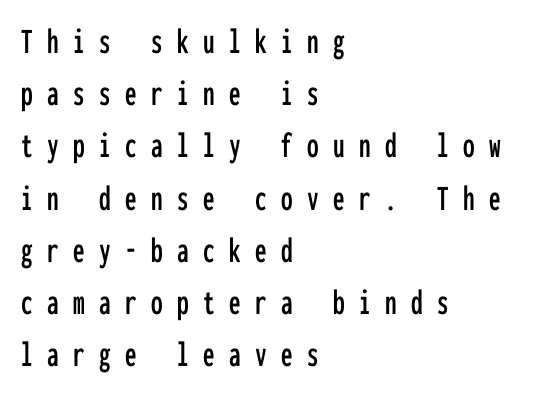
{"serif": "no", "italic": "no", "width": "condensed", "stroke_contrast": "low", "x_height": "medium", "monospaced": "yes", "underline": "no", "align": "left", "line_spacing": "normal", "line_spacing_ratio": 1.41, "letter_spacing": "wide", "letter_spacing_em": 0.39, "glyph_px": 37}
